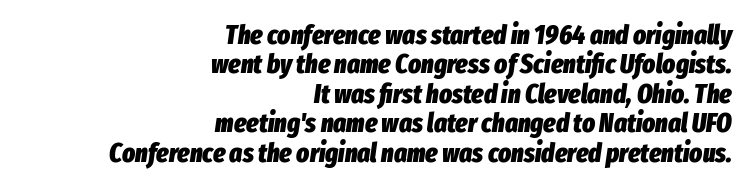
{"italic": "yes", "lean": "right", "slant_degrees": 8, "bold": "yes", "underline": "no", "align": "right", "line_spacing": "tight", "line_spacing_ratio": 1.09, "letter_spacing": "normal", "letter_spacing_em": 0.0, "glyph_px": 27}
